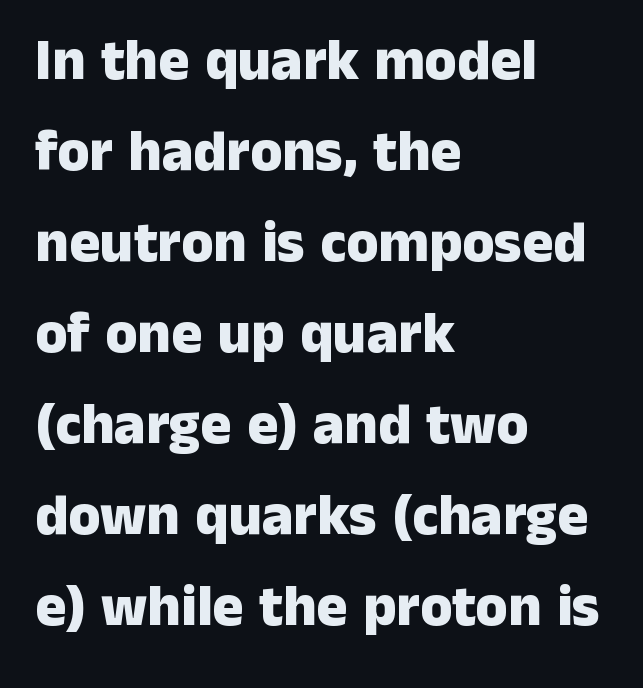
{"serif": "no", "italic": "no", "bold": "yes", "weight": "heavy", "width": "normal", "stroke_contrast": "low", "x_height": "medium", "monospaced": "no", "underline": "no", "align": "left", "line_spacing": "normal", "line_spacing_ratio": 1.57, "letter_spacing": "normal", "letter_spacing_em": 0.0, "glyph_px": 58}
